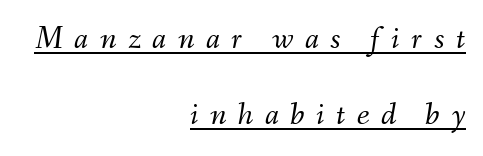
{"italic": "yes", "lean": "right", "slant_degrees": 9, "bold": "no", "weight": "light", "width": "normal", "stroke_contrast": "medium", "x_height": "small", "monospaced": "no", "underline": "yes", "align": "right", "line_spacing": "loose", "line_spacing_ratio": 2.38, "letter_spacing": "wide", "letter_spacing_em": 0.36, "glyph_px": 32}
